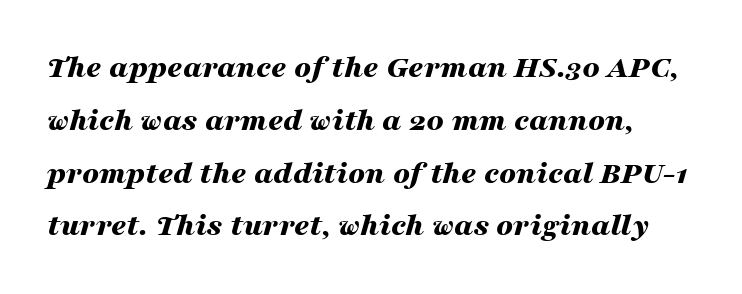
{"italic": "yes", "lean": "right", "slant_degrees": 16, "bold": "yes", "weight": "bold", "width": "wide", "stroke_contrast": "medium", "x_height": "medium", "monospaced": "no", "underline": "no", "line_spacing": "normal", "line_spacing_ratio": 1.6, "letter_spacing": "normal", "letter_spacing_em": 0.0, "glyph_px": 33}
